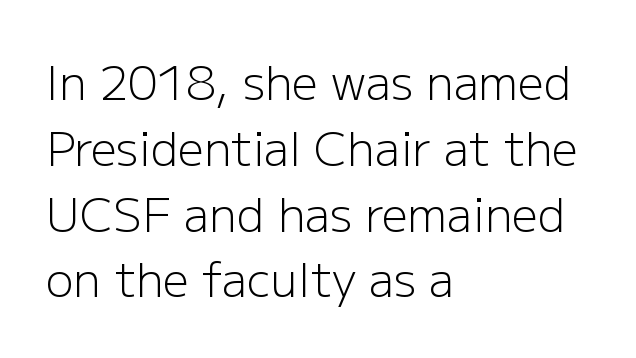
The image shows 46 px light sans-serif type, upright; set left-aligned, normal line spacing (1.43x), normal letter spacing, not underlined; low stroke contrast and a medium x-height.
